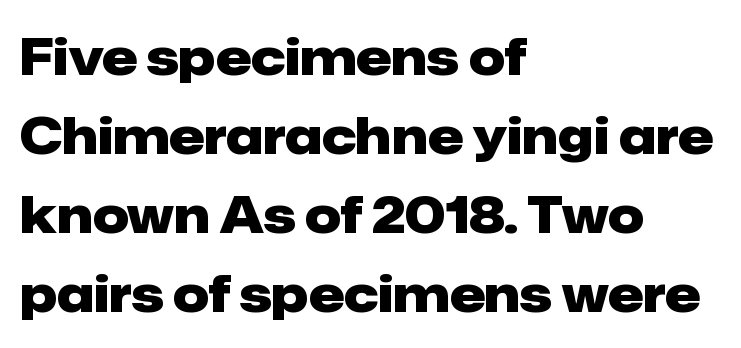
Q: Is the text bold? A: Yes.
Q: Is the text italic (slanted)? A: No, it is upright.
Q: Is the typeface a serif or a sans-serif typeface? A: Sans-serif.
Q: Is the text underlined? A: No.
Q: How is the paragraph aligned? A: Left-aligned.
Q: Is the spacing between letters normal or unusually wide? A: Normal.
Q: Is the spacing between lines tight, normal or loose? A: Normal.
Q: Width (condensed, normal, or wide)? A: Normal.
Q: Stroke contrast? A: Low.
Q: x-height? A: Medium.
Q: Monospaced? A: No.
